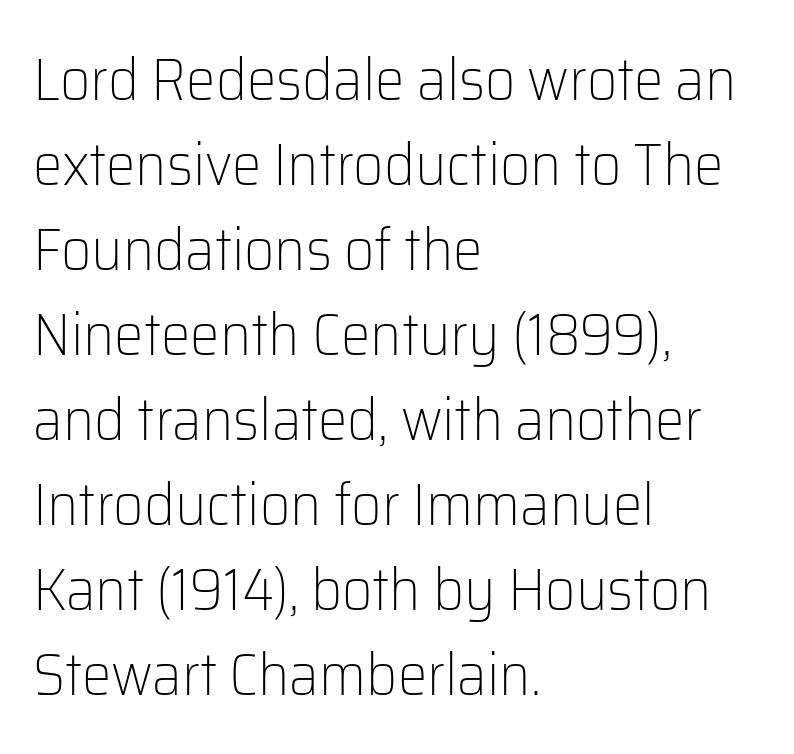
Tracking here is standard; glyphs follow each other at the usual distance. The lettering stays uniformly vertical, giving the passage a roman look. The face used here is a sans, in the tradition of grotesques and geometrics. These lines stack with their left ends in a neat column. Vertically, the passage feels balanced, rows spaced as you'd expect.
